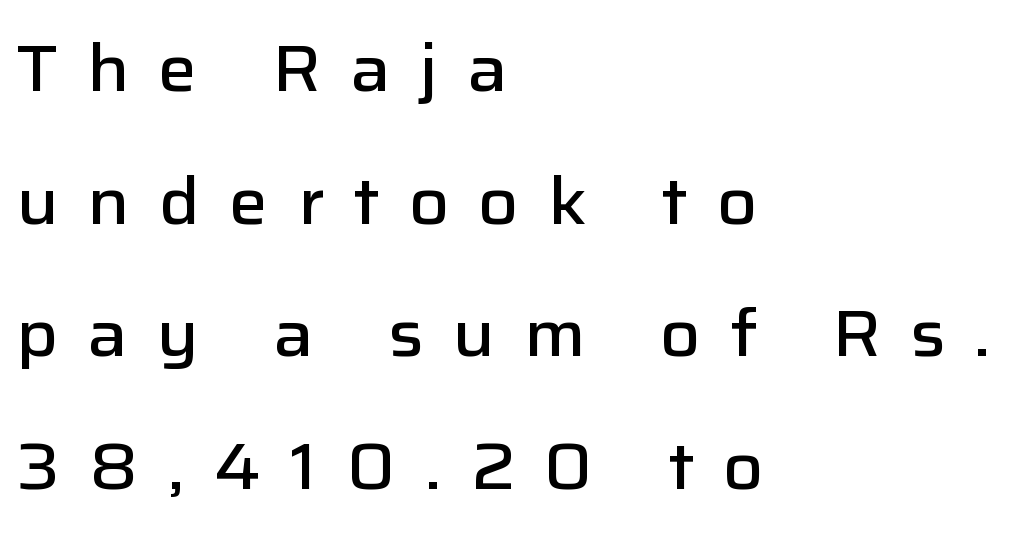
Q: Is the text bold? A: Semi-bold.
Q: Is the text italic (slanted)? A: No, it is upright.
Q: Is the typeface a serif or a sans-serif typeface? A: Sans-serif.
Q: Is the text underlined? A: No.
Q: How is the paragraph aligned? A: Left-aligned.
Q: Is the spacing between letters normal or unusually wide? A: Unusually wide.
Q: Is the spacing between lines tight, normal or loose? A: Loose.
Q: Width (condensed, normal, or wide)? A: Normal.
Q: Stroke contrast? A: Low.
Q: x-height? A: Medium.
Q: Monospaced? A: No.
